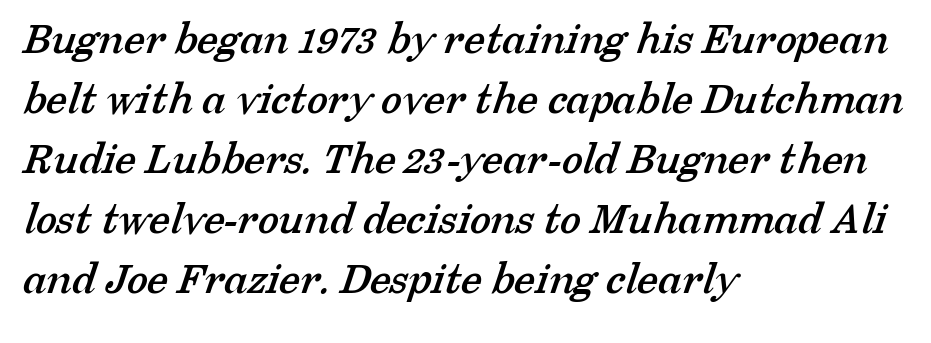
Q: Is the typeface a serif or a sans-serif typeface? A: Serif.
Q: Is the text underlined? A: No.
Q: How is the paragraph aligned? A: Left-aligned.
Q: Is the spacing between letters normal or unusually wide? A: Normal.
Q: Is the spacing between lines tight, normal or loose? A: Normal.
Q: Width (condensed, normal, or wide)? A: Normal.
Q: Stroke contrast? A: Low.
Q: x-height? A: Medium.
Q: Monospaced? A: No.
